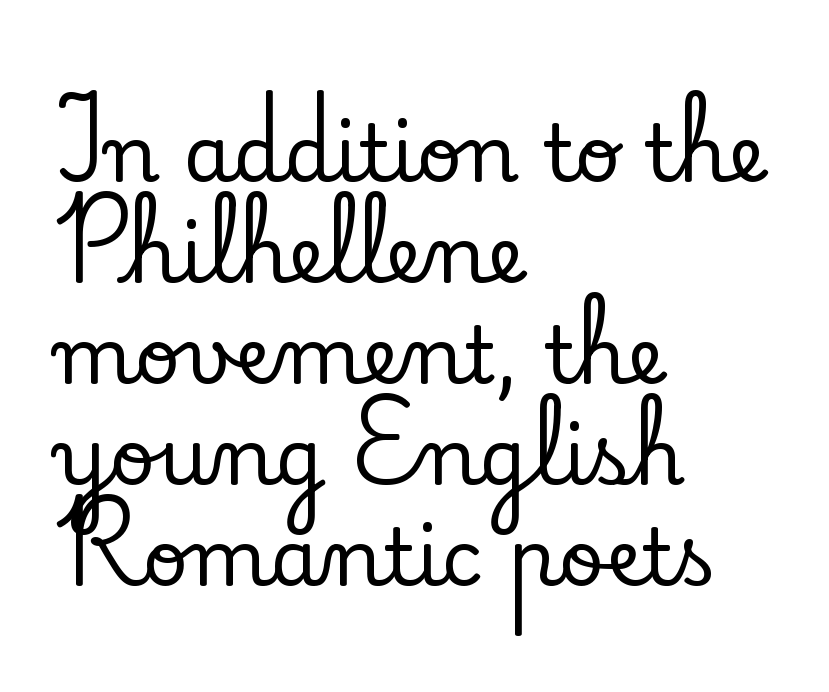
The image shows 79 px serif type, upright; set left-aligned, normal line spacing (1.28x), normal letter spacing, not underlined; low stroke contrast and a small x-height.
